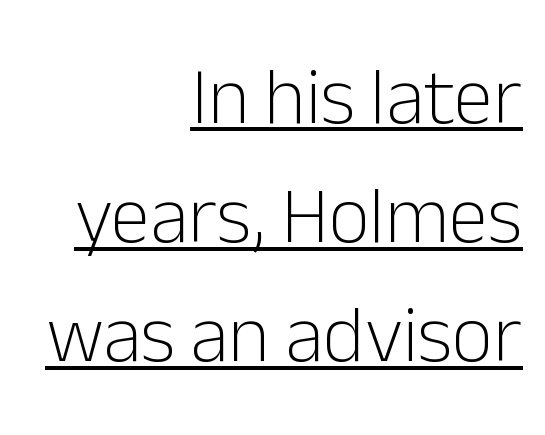
This rendering uses right alignment, leaving the left contour irregular. The passage shown is typeset with a sans-serif family. The letters sit at their default tracking, neither squeezed nor spread. The face looks like a standard text weight, possibly lighter.
